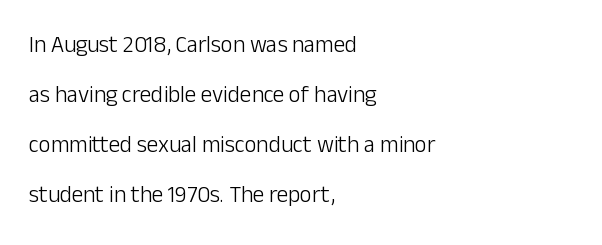
No italicization has been applied; the sample stays upright. The setting favours the left margin, as ordinary paragraphs usually do. The glyphs are unaccompanied by any horizontal stroke below them. Regarding leading, the lines here are spaced well apart. Here the glyphs are tracked normally, forming tight word shapes. Bold? No — there's no thickening of the strokes.
